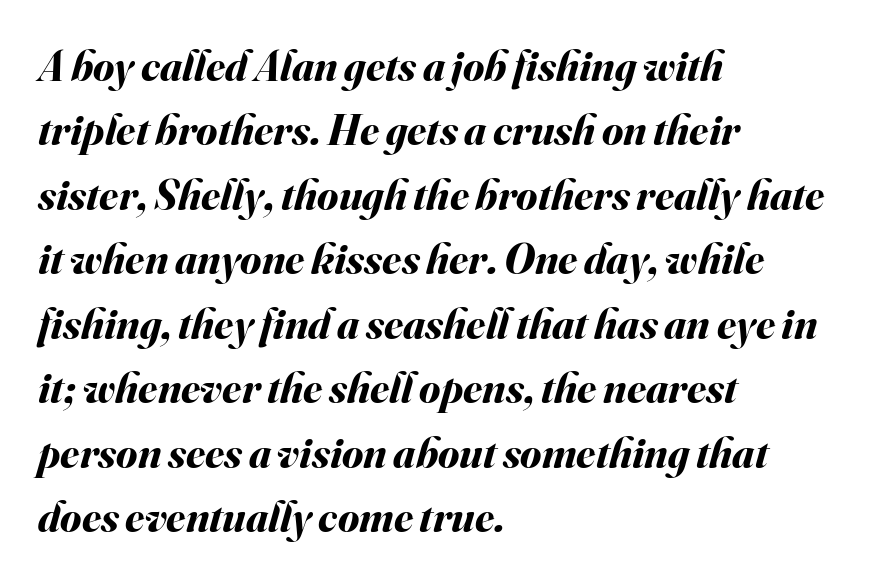
Q: Is the text bold? A: Yes.
Q: Is the text italic (slanted)? A: Yes, it leans right by about 16 degrees.
Q: Is the text underlined? A: No.
Q: How is the paragraph aligned? A: Left-aligned.
Q: Is the spacing between letters normal or unusually wide? A: Normal.
Q: Is the spacing between lines tight, normal or loose? A: Normal.
Q: Width (condensed, normal, or wide)? A: Normal.
Q: Stroke contrast? A: Medium.
Q: x-height? A: Small.
Q: Monospaced? A: No.
